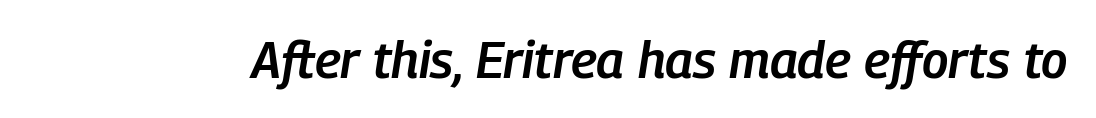
Q: Is the text bold? A: Semi-bold.
Q: Is the text italic (slanted)? A: Yes, it leans right by about 9 degrees.
Q: Is the text underlined? A: No.
Q: Is the spacing between letters normal or unusually wide? A: Normal.
Q: Width (condensed, normal, or wide)? A: Condensed.
Q: Stroke contrast? A: Low.
Q: x-height? A: Medium.
Q: Monospaced? A: No.
